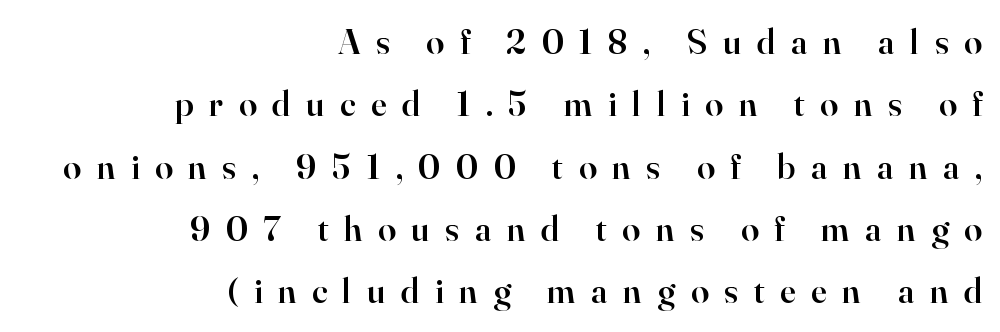
Q: Is the text bold? A: Semi-bold.
Q: Is the text italic (slanted)? A: No, it is upright.
Q: Is the typeface a serif or a sans-serif typeface? A: Serif.
Q: Is the text underlined? A: No.
Q: How is the paragraph aligned? A: Right-aligned.
Q: Is the spacing between letters normal or unusually wide? A: Unusually wide.
Q: Width (condensed, normal, or wide)? A: Normal.
Q: Stroke contrast? A: High.
Q: x-height? A: Small.
Q: Monospaced? A: No.
